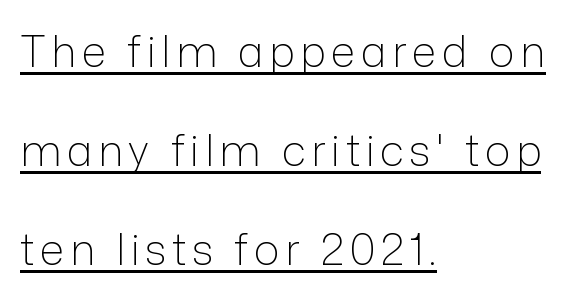
The image shows 43 px light sans-serif type, upright; set left-aligned, loose line spacing (2.3x), underlined; low stroke contrast and a medium x-height.
